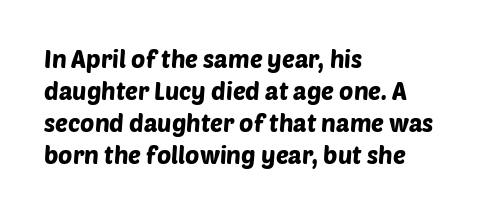
{"underline": "no", "align": "left", "line_spacing": "normal", "line_spacing_ratio": 1.34, "letter_spacing": "normal", "letter_spacing_em": 0.0, "glyph_px": 24}
